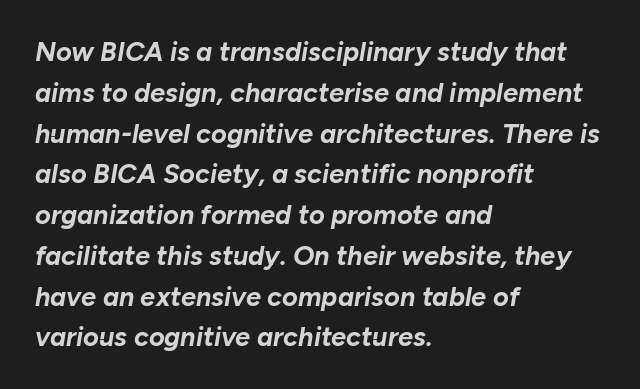
Spacing between characters is what you'd get straight out of the box. Caption: bold face, heavy strokes. Compared with ordinary roman type, these characters are visibly tilted. The gap between lines stays unmarked. Baseline-to-baseline distance is the conventional proportion of letter height.
